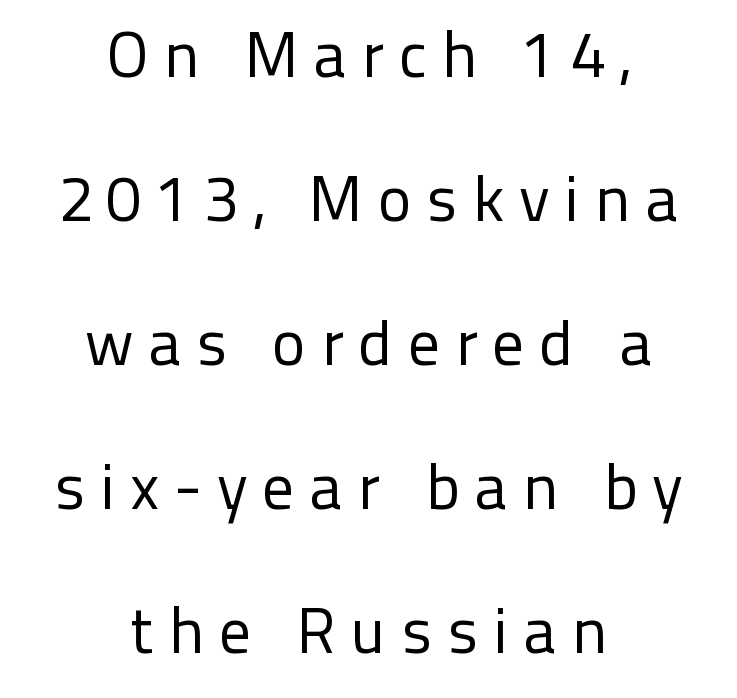
Q: Is the text bold? A: No.
Q: Is the text italic (slanted)? A: No, it is upright.
Q: Is the typeface a serif or a sans-serif typeface? A: Sans-serif.
Q: Is the text underlined? A: No.
Q: How is the paragraph aligned? A: Centered.
Q: Is the spacing between letters normal or unusually wide? A: Unusually wide.
Q: Is the spacing between lines tight, normal or loose? A: Loose.
Q: Width (condensed, normal, or wide)? A: Normal.
Q: Stroke contrast? A: Low.
Q: x-height? A: Medium.
Q: Monospaced? A: No.
